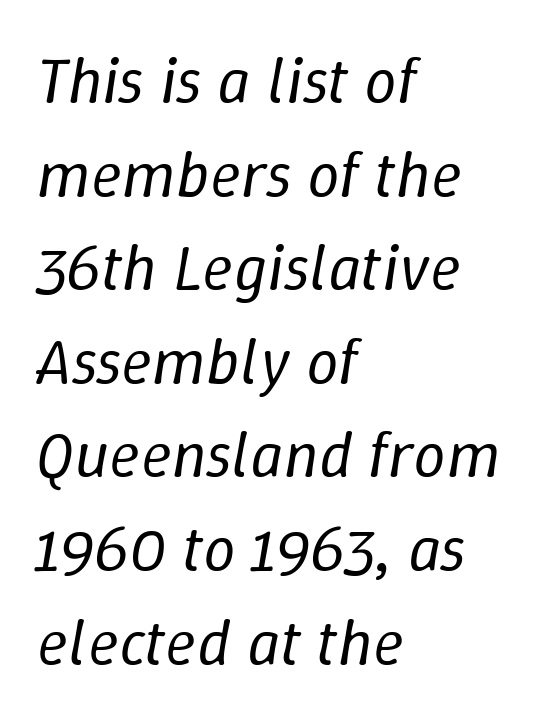
{"italic": "yes", "lean": "right", "slant_degrees": 9, "bold": "no", "weight": "regular", "width": "normal", "stroke_contrast": "low", "x_height": "medium", "monospaced": "no", "underline": "no", "align": "left", "line_spacing": "normal", "line_spacing_ratio": 1.44, "letter_spacing": "normal", "letter_spacing_em": 0.0, "glyph_px": 65}
